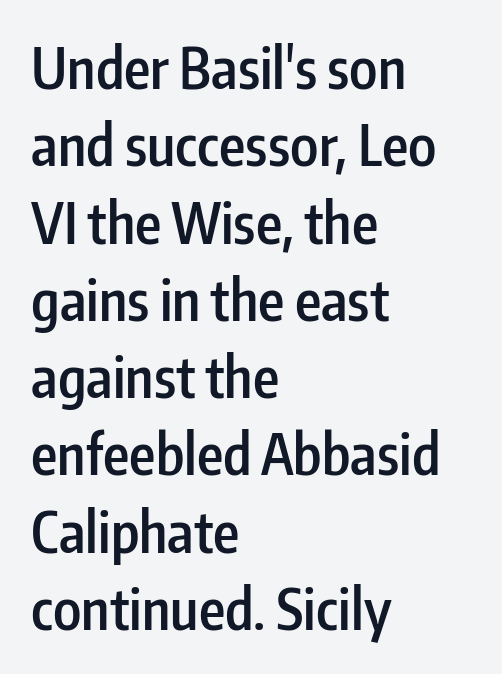
Q: Is the text bold? A: Semi-bold.
Q: Is the text italic (slanted)? A: No, it is upright.
Q: Is the typeface a serif or a sans-serif typeface? A: Sans-serif.
Q: Is the text underlined? A: No.
Q: How is the paragraph aligned? A: Left-aligned.
Q: Is the spacing between letters normal or unusually wide? A: Normal.
Q: Is the spacing between lines tight, normal or loose? A: Normal.
Q: Width (condensed, normal, or wide)? A: Condensed.
Q: Stroke contrast? A: Low.
Q: x-height? A: Medium.
Q: Monospaced? A: No.
